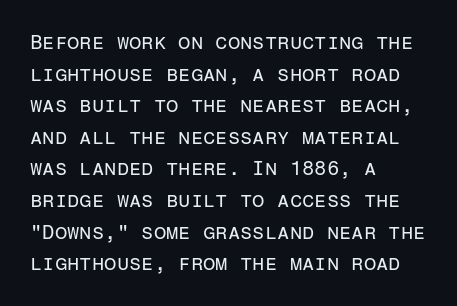
The image shows 20 px text type, upright; set left-aligned, normal line spacing (1.58x), normal letter spacing, not underlined.
